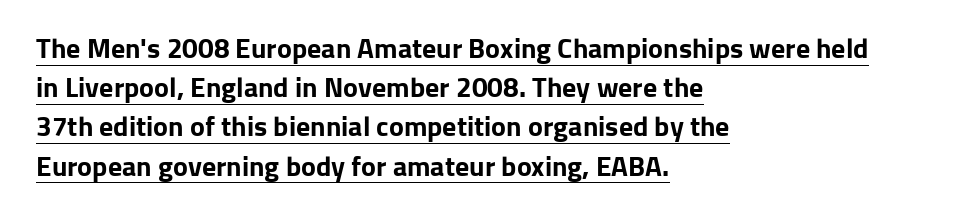
The image shows 28 px bold sans-serif type, upright; set left-aligned, normal line spacing (1.4x), normal letter spacing, underlined; low stroke contrast and a medium x-height.
